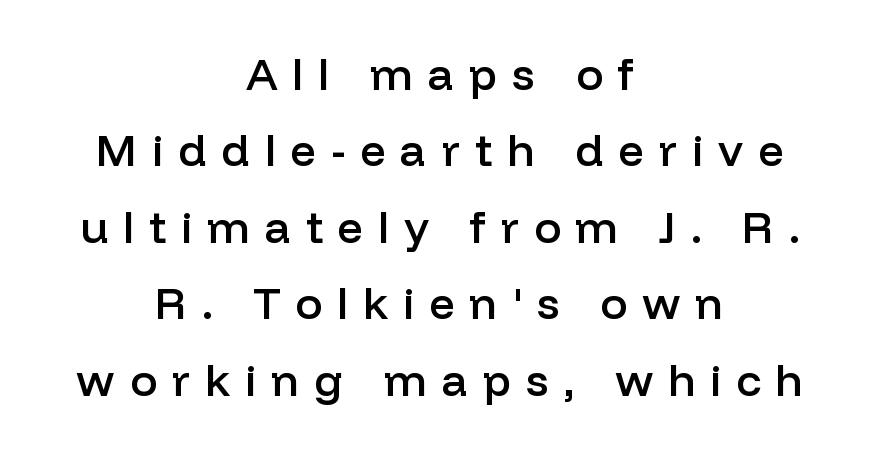
The image shows 45 px semibold sans-serif type, upright; set centered, normal line spacing (1.7x), unusually wide letter spacing (+0.33 em), not underlined; low stroke contrast and a medium x-height.
